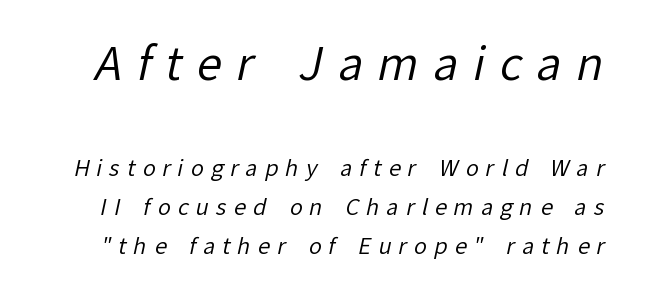
{"serif": "no", "bold": "no", "weight": "regular", "width": "normal", "stroke_contrast": "low", "x_height": "medium", "monospaced": "no", "underline": "no", "line_spacing_ratio": 1.77, "letter_spacing": "wide", "letter_spacing_em": 0.32, "larger_block": "first", "size_ratio": 2.05, "glyph_px": 45}
